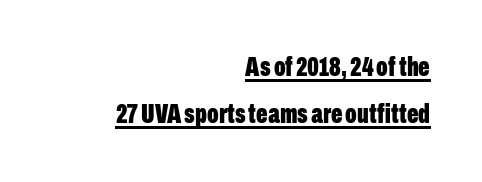
Q: Is the text bold? A: Yes.
Q: Is the text italic (slanted)? A: No, it is upright.
Q: Is the text underlined? A: Yes.
Q: How is the paragraph aligned? A: Right-aligned.
Q: Is the spacing between letters normal or unusually wide? A: Normal.
